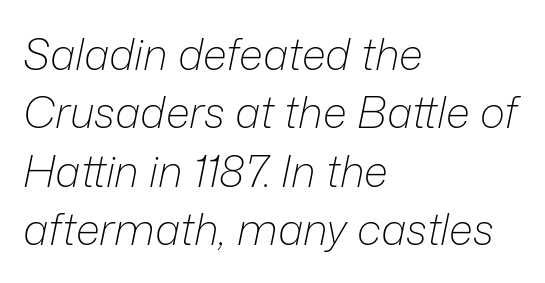
The image shows 43 px light type, italic (leaning right); set left-aligned, normal line spacing (1.36x), normal letter spacing, not underlined; low stroke contrast and a medium x-height.
